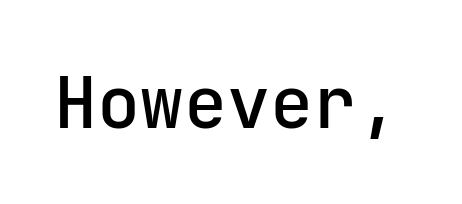
The type sits square on the baseline with zero lean. Inter-character spacing is left at the font's built-in metrics. I'd call this a sans setting — the letters go barefoot. Anything drawn beneath the words? Only blank space. On the weight axis this lands at semibold, roughly 600.
